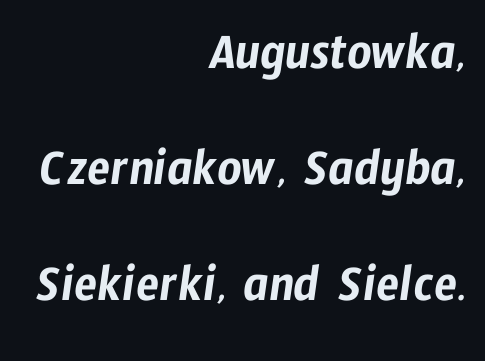
The image shows 53 px condensed sans-serif type; set right-aligned, loose line spacing (2.19x), normal letter spacing, not underlined; low stroke contrast and a medium x-height.
